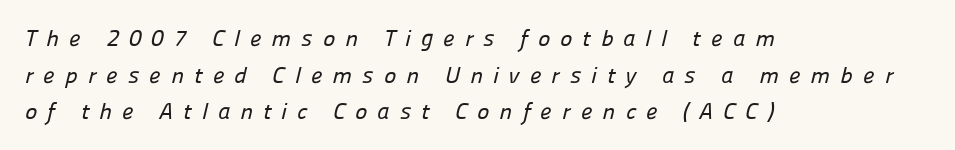
{"underline": "no", "align": "left", "line_spacing": "normal", "line_spacing_ratio": 1.59, "letter_spacing": "wide", "letter_spacing_em": 0.44, "glyph_px": 23}
